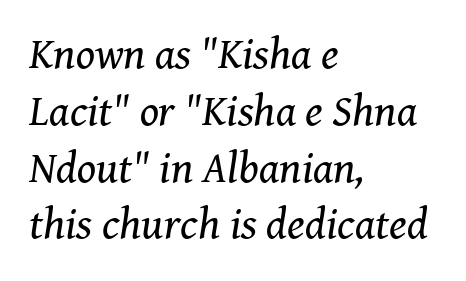
Q: Is the text bold? A: No.
Q: Is the text italic (slanted)? A: Yes, it leans right by about 8 degrees.
Q: Is the typeface a serif or a sans-serif typeface? A: Serif.
Q: Is the text underlined? A: No.
Q: How is the paragraph aligned? A: Left-aligned.
Q: Is the spacing between letters normal or unusually wide? A: Normal.
Q: Is the spacing between lines tight, normal or loose? A: Normal.
Q: Width (condensed, normal, or wide)? A: Normal.
Q: Stroke contrast? A: Medium.
Q: x-height? A: Medium.
Q: Monospaced? A: No.
